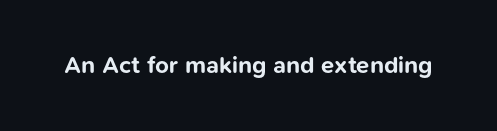
{"italic": "no", "bold": "yes", "underline": "no", "letter_spacing": "normal", "letter_spacing_em": 0.0, "glyph_px": 24}
